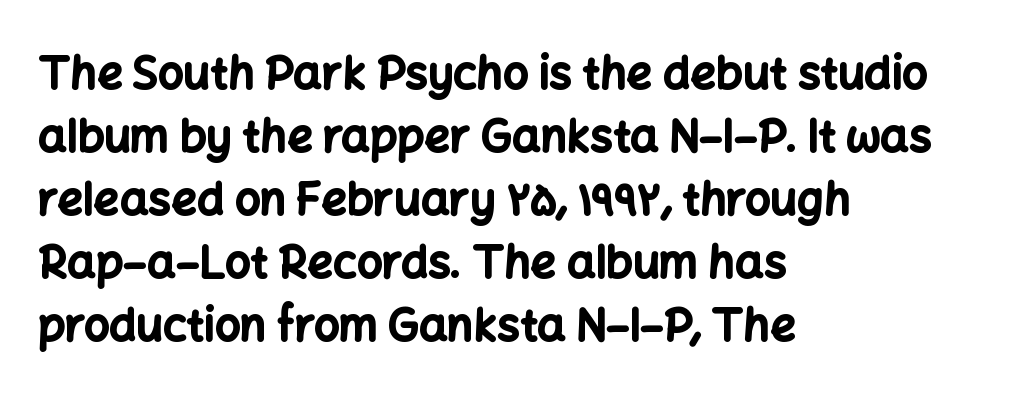
The image shows 45 px bold sans-serif type, upright; set left-aligned, normal line spacing (1.4x), normal letter spacing, not underlined; low stroke contrast and a medium x-height.
